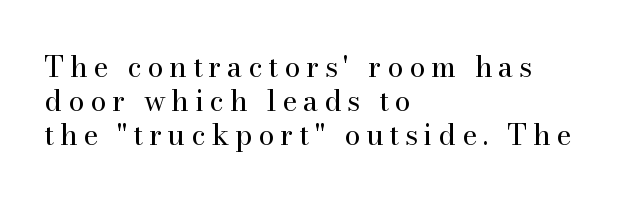
Italic: no, the glyphs are upright roman. Stroke terminals: seriffed. Vertical stems look standard width or narrower in stroke. Where is the straight margin? On the left.
